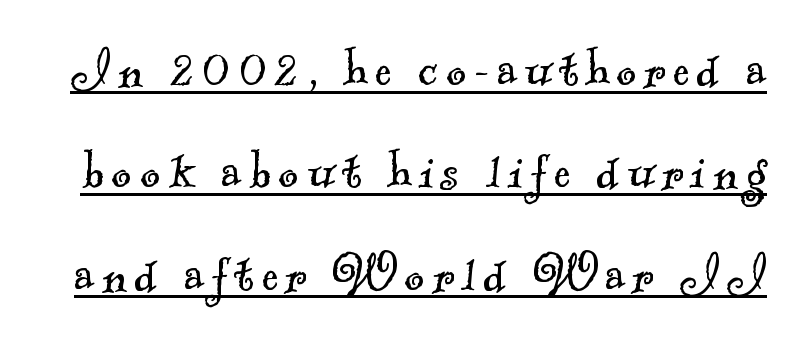
Q: Is the text bold? A: No.
Q: Is the typeface a serif or a sans-serif typeface? A: Serif.
Q: Is the text underlined? A: Yes.
Q: Is the spacing between lines tight, normal or loose? A: Normal.
Q: Width (condensed, normal, or wide)? A: Normal.
Q: x-height? A: Small.
Q: Monospaced? A: No.
